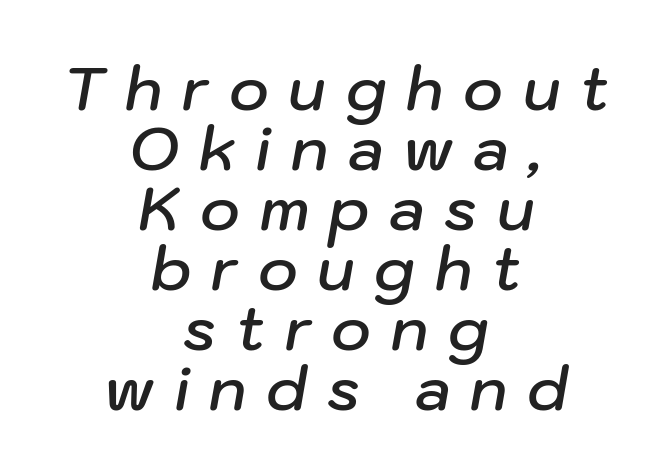
Tightly led — the rows are bunched. The letters are spread apart with noticeably loose tracking. Which margin do the lines hug? Neither — every line sits in the middle. Spacing verdict: proportional, widths tailored to each character.
